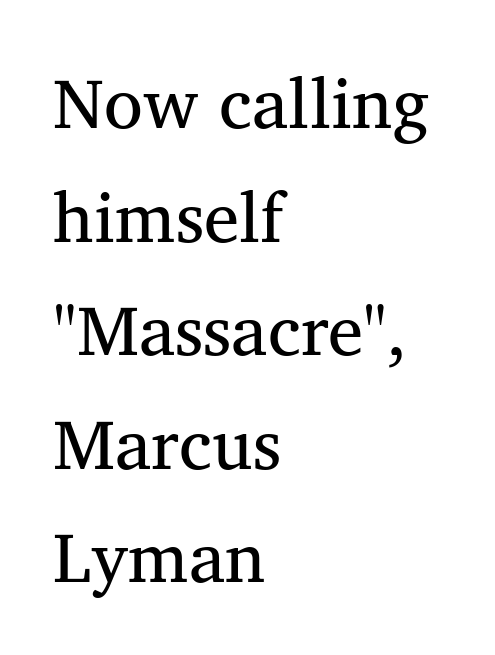
{"serif": "yes", "italic": "no", "width": "normal", "stroke_contrast": "medium", "x_height": "medium", "monospaced": "no", "underline": "no", "align": "left", "line_spacing": "normal", "line_spacing_ratio": 1.6, "letter_spacing": "normal", "letter_spacing_em": 0.0, "glyph_px": 71}
